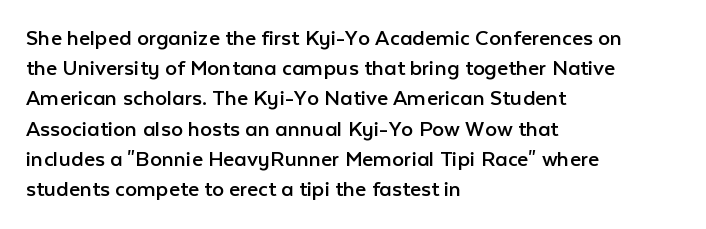
The image shows 24 px text type, upright; set left-aligned, normal line spacing (1.26x), normal letter spacing, not underlined.
